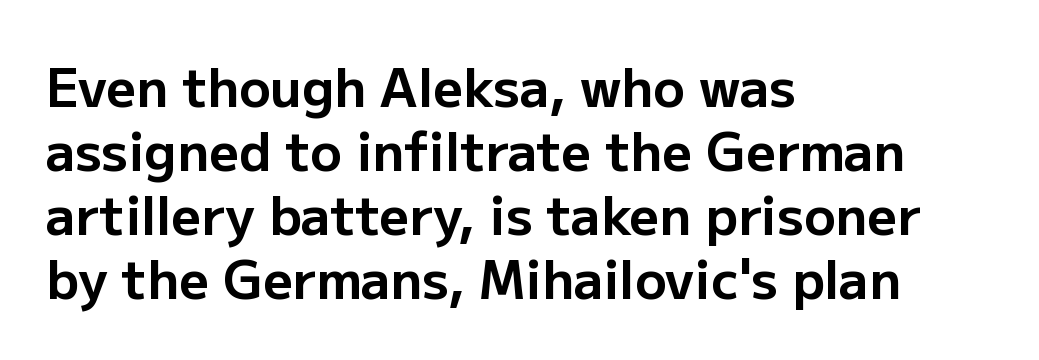
The image shows 52 px bold sans-serif type, upright; set left-aligned, line spacing 1.23x, normal letter spacing, not underlined; low stroke contrast and a medium x-height.
